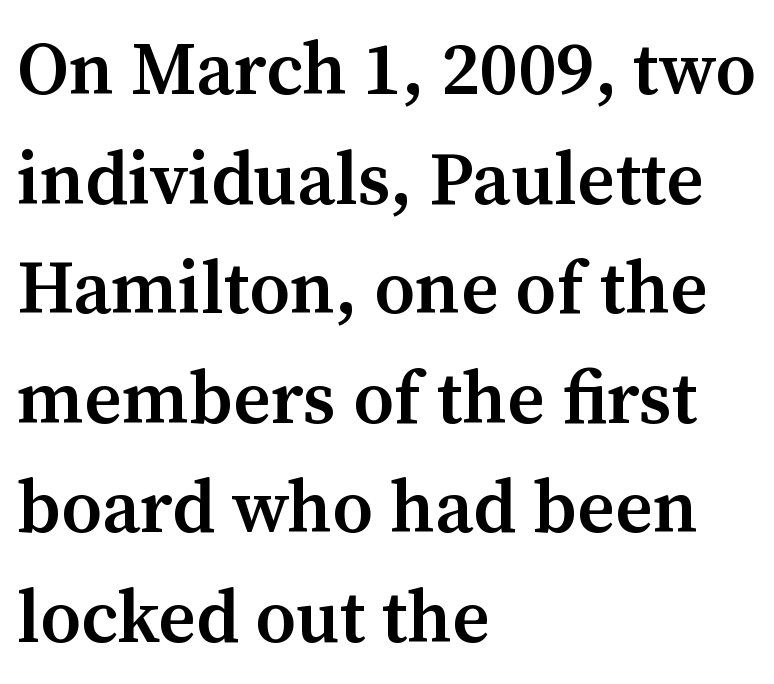
{"serif": "yes", "italic": "no", "bold": "semi", "weight": "semibold", "width": "normal", "stroke_contrast": "medium", "x_height": "medium", "monospaced": "no", "underline": "no", "align": "left", "line_spacing": "normal", "line_spacing_ratio": 1.48, "letter_spacing": "normal", "letter_spacing_em": 0.0, "glyph_px": 74}
